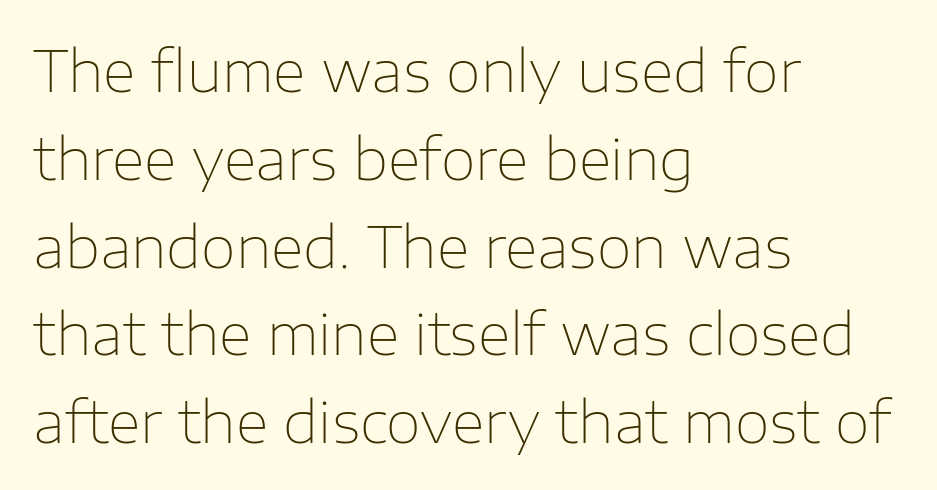
Q: Is the text bold? A: No.
Q: Is the text italic (slanted)? A: No, it is upright.
Q: Is the typeface a serif or a sans-serif typeface? A: Sans-serif.
Q: Is the text underlined? A: No.
Q: How is the paragraph aligned? A: Left-aligned.
Q: Is the spacing between letters normal or unusually wide? A: Normal.
Q: Is the spacing between lines tight, normal or loose? A: Normal.
Q: Width (condensed, normal, or wide)? A: Normal.
Q: Stroke contrast? A: Low.
Q: x-height? A: Medium.
Q: Monospaced? A: No.
